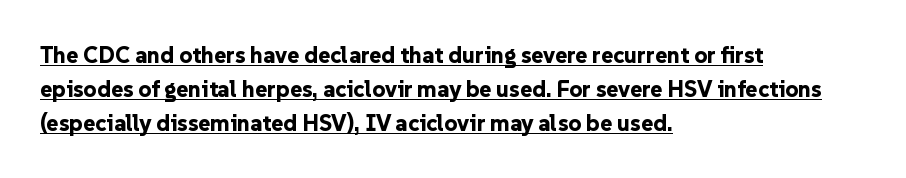
Q: Is the text bold? A: Yes.
Q: Is the text italic (slanted)? A: No, it is upright.
Q: Is the text underlined? A: Yes.
Q: How is the paragraph aligned? A: Left-aligned.
Q: Is the spacing between letters normal or unusually wide? A: Normal.
Q: Is the spacing between lines tight, normal or loose? A: Normal.
